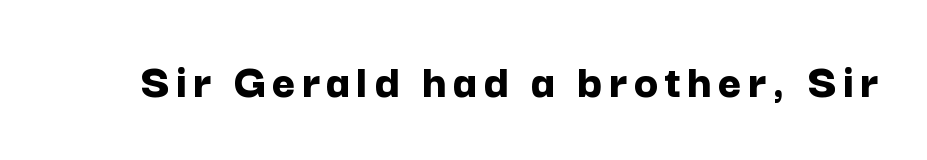
Q: Is the text bold? A: Yes.
Q: Is the text italic (slanted)? A: No, it is upright.
Q: Is the typeface a serif or a sans-serif typeface? A: Sans-serif.
Q: Is the text underlined? A: No.
Q: Width (condensed, normal, or wide)? A: Normal.
Q: Stroke contrast? A: Low.
Q: x-height? A: Medium.
Q: Monospaced? A: No.
